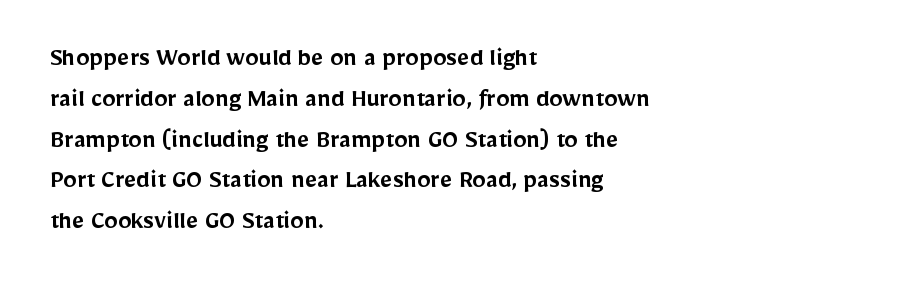
The image shows 27 px text type, upright; set left-aligned, normal line spacing (1.51x), normal letter spacing, not underlined.
